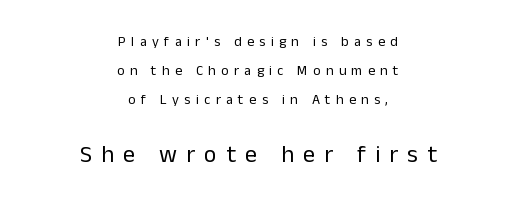
{"italic": "no", "bold": "no", "underline": "no", "align": "center", "line_spacing": "loose", "line_spacing_ratio": 2.06, "letter_spacing": "wide", "letter_spacing_em": 0.38, "larger_block": "second", "size_ratio": 1.71, "glyph_px": 24}
